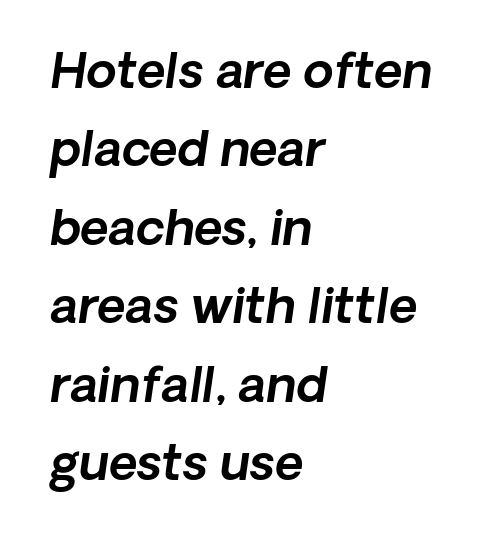
{"serif": "no", "width": "normal", "x_height": "medium", "monospaced": "no", "underline": "no", "align": "left", "line_spacing": "normal", "line_spacing_ratio": 1.6, "letter_spacing": "normal", "letter_spacing_em": 0.0, "glyph_px": 49}
